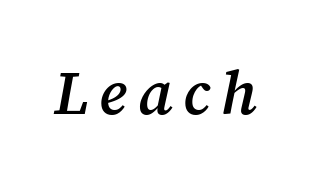
The image shows 61 px semibold serif type, italic (leaning right); set not underlined; medium stroke contrast and a medium x-height.
